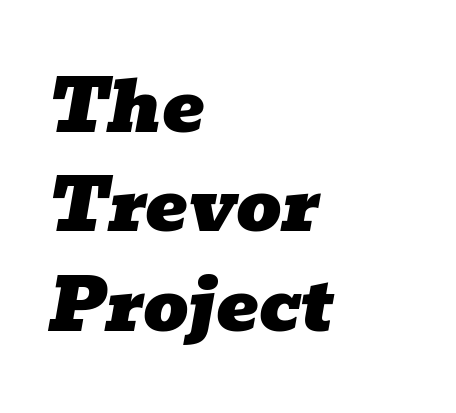
{"serif": "yes", "italic": "yes", "lean": "right", "slant_degrees": 10, "width": "wide", "stroke_contrast": "low", "x_height": "medium", "monospaced": "no", "underline": "no", "align": "left", "line_spacing": "normal", "line_spacing_ratio": 1.4, "letter_spacing": "normal", "letter_spacing_em": 0.0, "glyph_px": 71}
